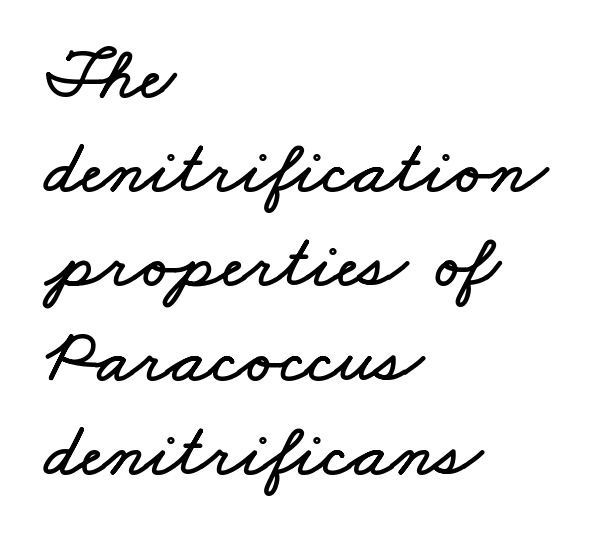
Line beginnings align vertically; line endings do not. Is this a fixed-width face? No — the glyphs have proportional, varying widths. Look at the tracking — it's just the regular setting, nothing added. Glance below the letters and you will spot only blank space.
